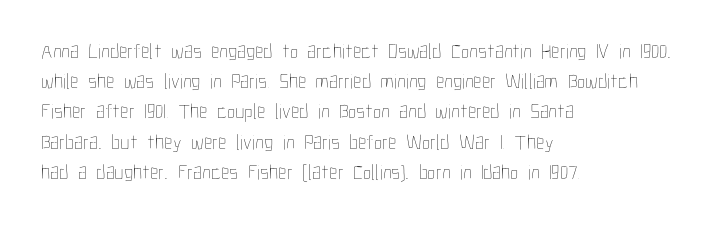
Q: Is the text bold? A: No.
Q: Is the text italic (slanted)? A: No, it is upright.
Q: Is the text underlined? A: No.
Q: How is the paragraph aligned? A: Left-aligned.
Q: Is the spacing between letters normal or unusually wide? A: Normal.
Q: Is the spacing between lines tight, normal or loose? A: Normal.
